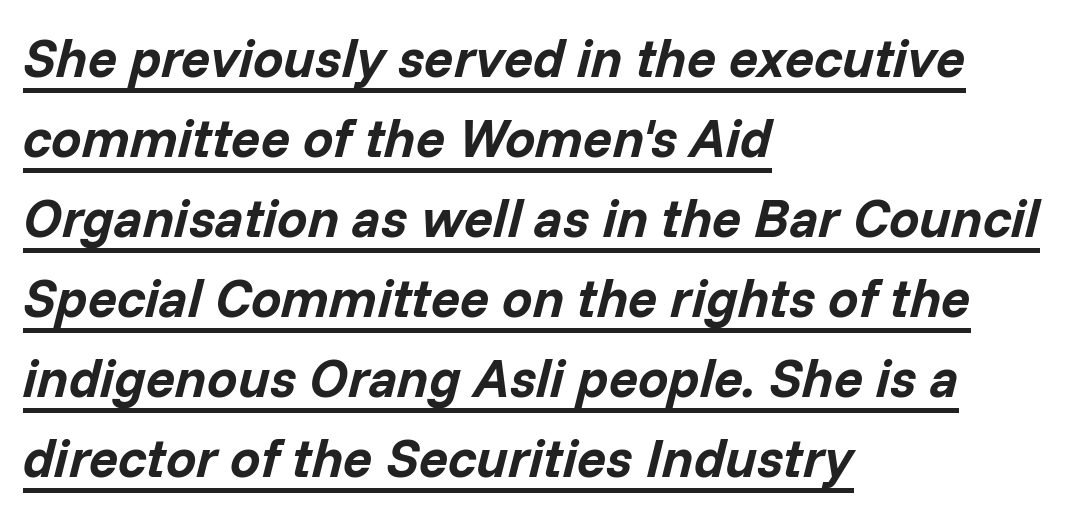
The lines sit at an ordinary, default distance from one another. Each word holds together tightly as a unit, with standard inter-letter gaps. Set as a true bold cut, around the 700 mark. Compared with ordinary roman type, these characters are visibly tilted.
